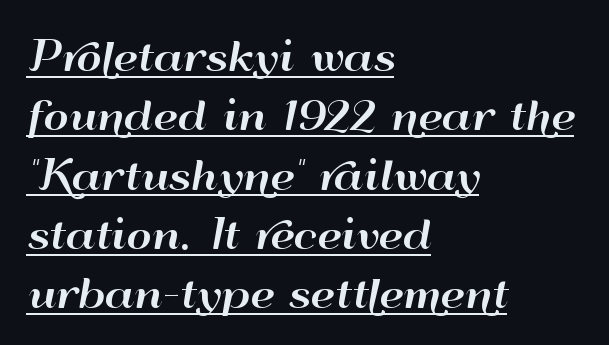
The image shows 39 px wide sans-serif type; set left-aligned, normal line spacing (1.52x), normal letter spacing, underlined; high stroke contrast and a small x-height.
